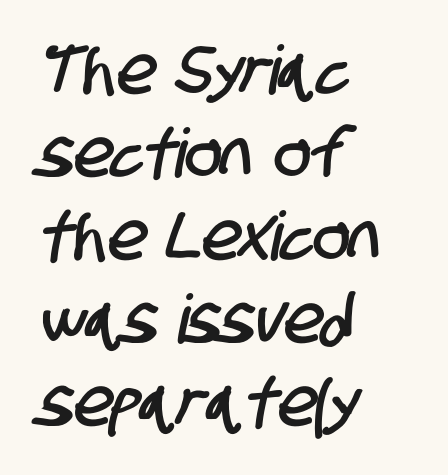
The image shows 68 px condensed sans-serif type; set left-aligned, line spacing 1.22x, normal letter spacing, not underlined; low stroke contrast and a large x-height.
